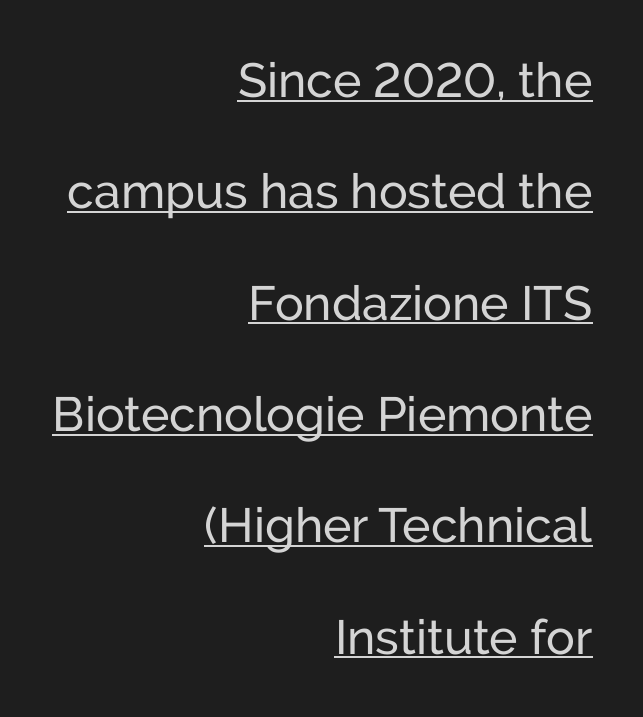
The image shows 48 px sans-serif type, upright; set right-aligned, loose line spacing (2.32x), normal letter spacing, underlined; low stroke contrast and a medium x-height.
